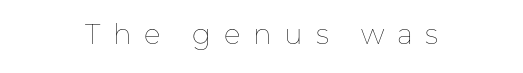
{"italic": "no", "bold": "no", "weight": "thin", "width": "normal", "stroke_contrast": "low", "x_height": "medium", "monospaced": "no", "underline": "no", "align": "center", "letter_spacing": "wide", "letter_spacing_em": 0.45, "glyph_px": 28}
